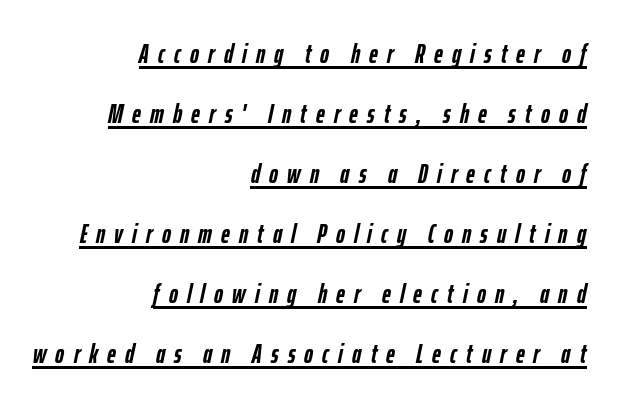
Q: Is the text bold? A: Yes.
Q: Is the text italic (slanted)? A: Yes, it leans right by about 12 degrees.
Q: Is the text underlined? A: Yes.
Q: How is the paragraph aligned? A: Right-aligned.
Q: Is the spacing between letters normal or unusually wide? A: Unusually wide.
Q: Is the spacing between lines tight, normal or loose? A: Loose.
